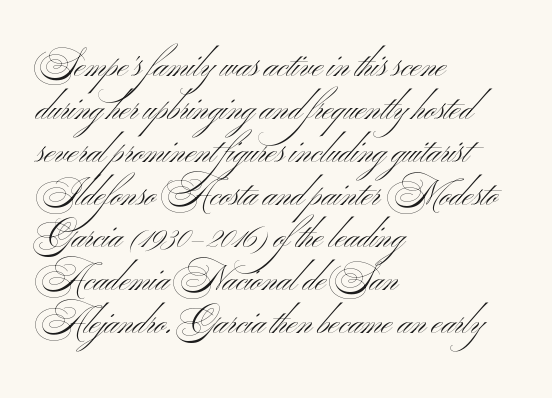
The image shows 34 px light, wide sans-serif type; set left-aligned, normal line spacing (1.26x), normal letter spacing, not underlined; medium stroke contrast and a small x-height.
